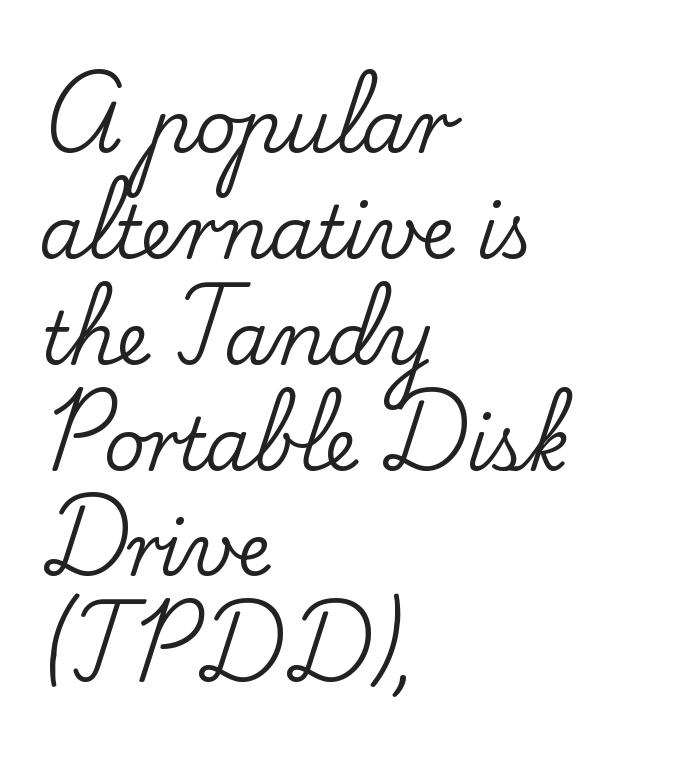
Q: Is the text italic (slanted)? A: Yes.
Q: Is the typeface a serif or a sans-serif typeface? A: Serif.
Q: Is the text underlined? A: No.
Q: How is the paragraph aligned? A: Left-aligned.
Q: Is the spacing between letters normal or unusually wide? A: Normal.
Q: Is the spacing between lines tight, normal or loose? A: Normal.
Q: Width (condensed, normal, or wide)? A: Normal.
Q: Stroke contrast? A: Low.
Q: x-height? A: Small.
Q: Monospaced? A: No.
